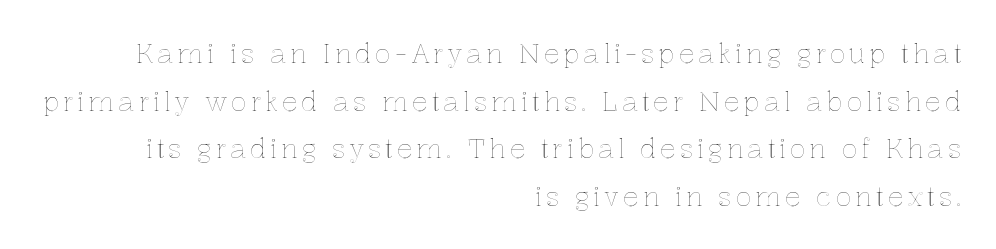
{"italic": "no", "underline": "no", "align": "right", "line_spacing_ratio": 1.83, "glyph_px": 26}
